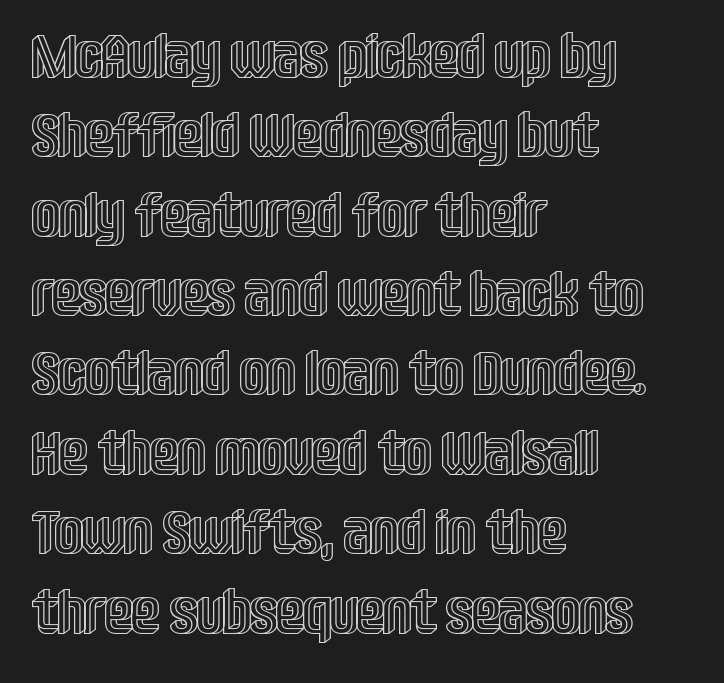
The image shows 62 px condensed type, upright; set left-aligned, normal line spacing (1.28x), normal letter spacing, not underlined; a large x-height.
